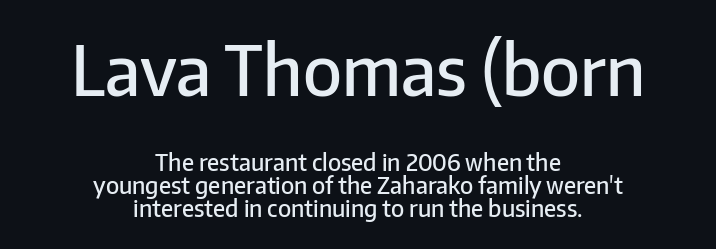
Q: Is the text bold? A: Semi-bold.
Q: Is the text italic (slanted)? A: No, it is upright.
Q: Is the typeface a serif or a sans-serif typeface? A: Sans-serif.
Q: Is the text underlined? A: No.
Q: How is the paragraph aligned? A: Centered.
Q: Is the spacing between letters normal or unusually wide? A: Normal.
Q: Is the spacing between lines tight, normal or loose? A: Tight.
Q: Which block of text is set in a larger size, the first (top) or the second (bottom)? A: The first (top) one.
Q: Width (condensed, normal, or wide)? A: Normal.
Q: Stroke contrast? A: Low.
Q: x-height? A: Medium.
Q: Monospaced? A: No.
